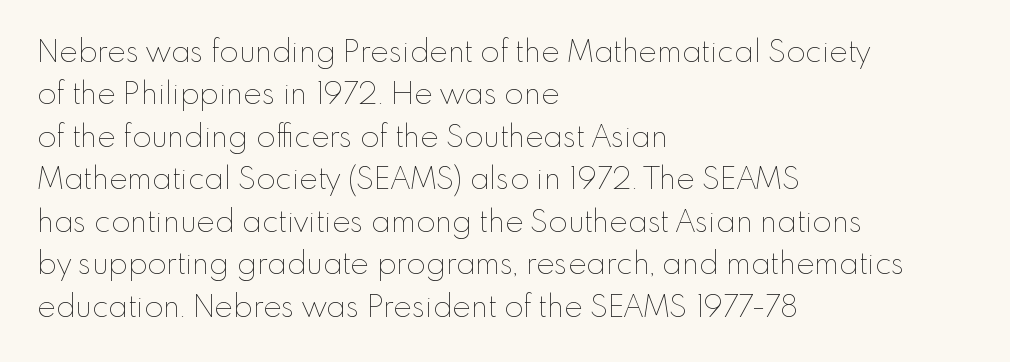
The image shows 31 px thin type, upright; set left-aligned, normal line spacing (1.37x), normal letter spacing, not underlined; low stroke contrast and a small x-height.
